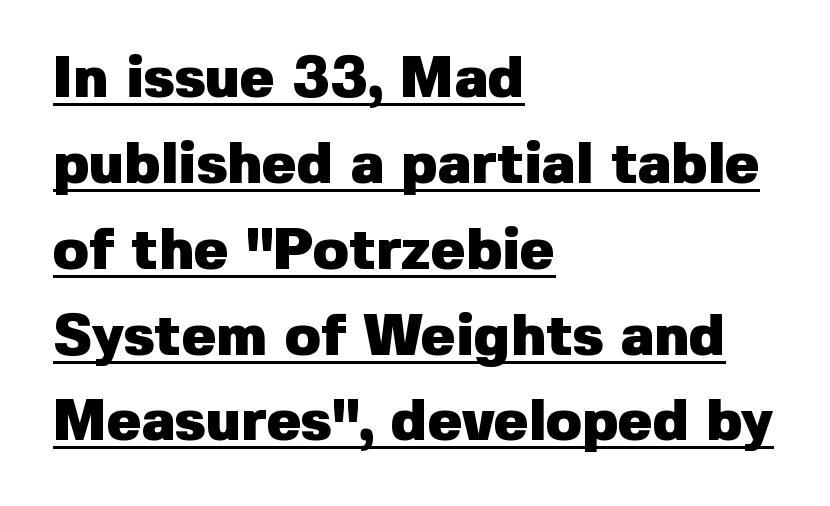
Leftover space on each line is placed entirely after the last word. Between one letter and the next there's only the usual sliver of space. Do the characters align in a grid? No, the font is proportional. No italicization has been applied; the sample stays upright. Quick note: underline on. Typographic density is high because the face is bold.
